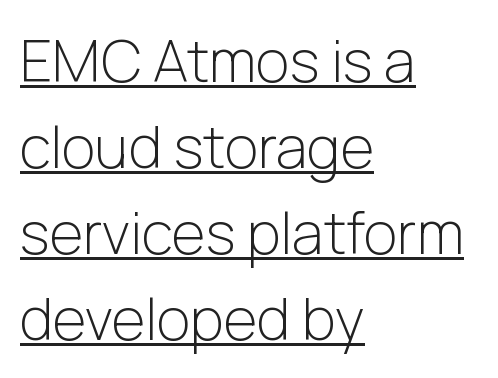
Q: Is the text bold? A: No.
Q: Is the text italic (slanted)? A: No, it is upright.
Q: Is the typeface a serif or a sans-serif typeface? A: Sans-serif.
Q: Is the text underlined? A: Yes.
Q: How is the paragraph aligned? A: Left-aligned.
Q: Is the spacing between letters normal or unusually wide? A: Normal.
Q: Is the spacing between lines tight, normal or loose? A: Normal.
Q: Width (condensed, normal, or wide)? A: Normal.
Q: Stroke contrast? A: Low.
Q: x-height? A: Medium.
Q: Monospaced? A: No.
